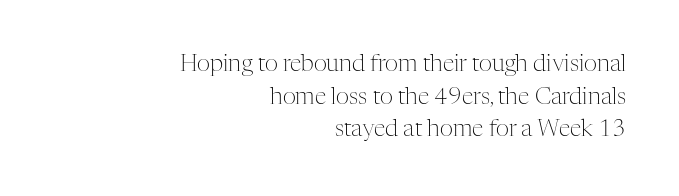
Q: Is the text bold? A: No.
Q: Is the text italic (slanted)? A: No, it is upright.
Q: Is the text underlined? A: No.
Q: How is the paragraph aligned? A: Right-aligned.
Q: Is the spacing between letters normal or unusually wide? A: Normal.
Q: Is the spacing between lines tight, normal or loose? A: Normal.
